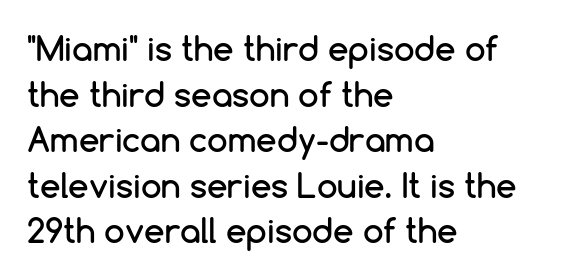
Q: Is the text italic (slanted)? A: No, it is upright.
Q: Is the typeface a serif or a sans-serif typeface? A: Sans-serif.
Q: Is the text underlined? A: No.
Q: How is the paragraph aligned? A: Left-aligned.
Q: Is the spacing between letters normal or unusually wide? A: Normal.
Q: Is the spacing between lines tight, normal or loose? A: Normal.
Q: Width (condensed, normal, or wide)? A: Normal.
Q: Stroke contrast? A: Low.
Q: x-height? A: Medium.
Q: Monospaced? A: No.
